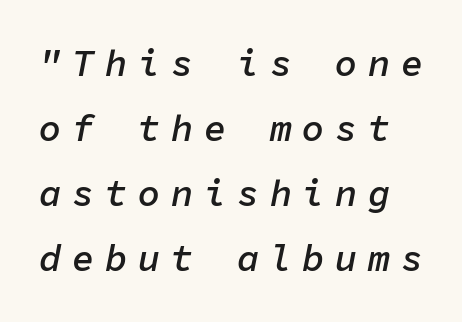
Descenders hang freely into open space. Weight check: semibold — heavier than regular, not quite bold. Monospaced: the letters line up in strict vertical columns. Posture: slanted.
